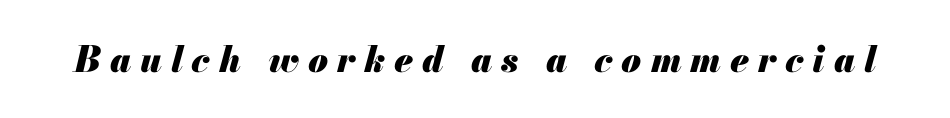
The image shows 36 px heavy type, italic (leaning right); set unusually wide letter spacing (+0.25 em), not underlined; medium stroke contrast and a small x-height.
